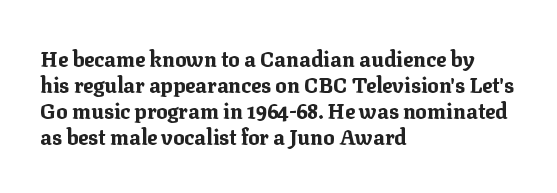
The strokes are fattened all the way to bold. Visually the block forms a straight wall on the left and a jagged coastline on the right. A typesetter would mark this as roman, not italic. The words here are not underlined.
